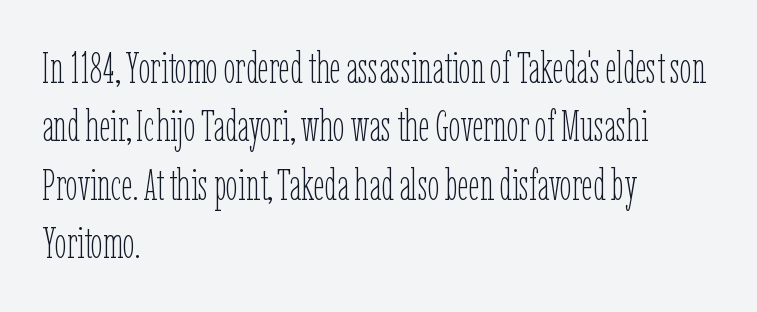
The image shows 43 px thin, condensed type, upright; set left-aligned, normal line spacing (1.36x), normal letter spacing, not underlined; low stroke contrast and a medium x-height.
